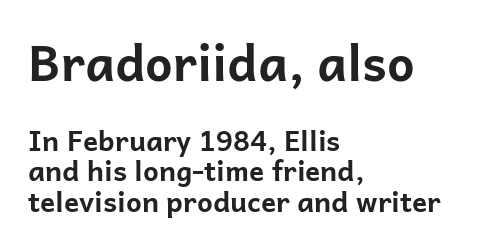
The area under the type is left untouched. Here the designer chose a conventional face with non-uniform glyph widths. The letterforms sit shoulder to shoulder at normal distance. Is the type bold? Yes — the strokes are clearly thick and heavy.
